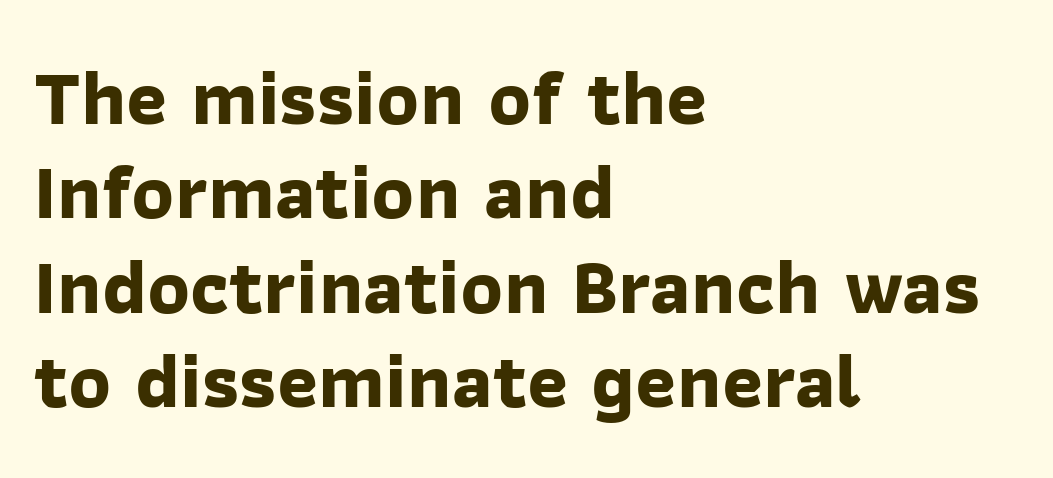
The image shows 78 px bold sans-serif type; set left-aligned, line spacing 1.21x, normal letter spacing, not underlined; low stroke contrast and a medium x-height.
